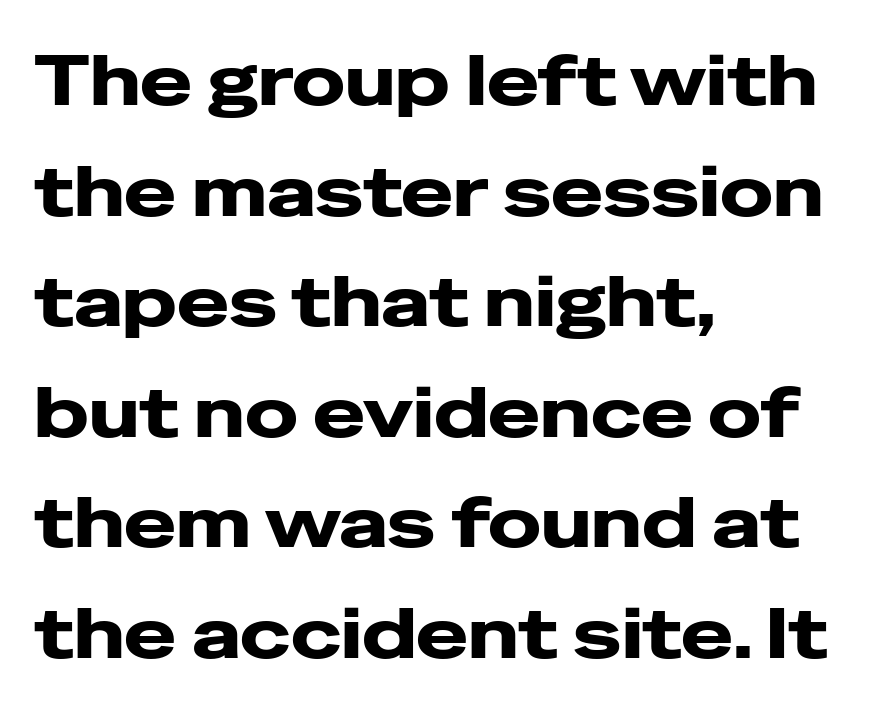
{"serif": "no", "italic": "no", "bold": "yes", "weight": "heavy", "width": "wide", "stroke_contrast": "low", "x_height": "medium", "monospaced": "no", "underline": "no", "align": "left", "line_spacing": "normal", "line_spacing_ratio": 1.58, "letter_spacing": "normal", "letter_spacing_em": 0.0, "glyph_px": 70}
